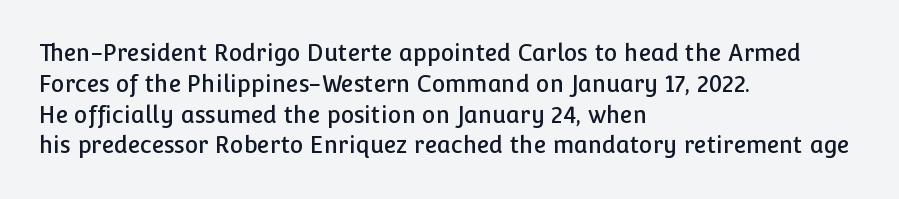
Q: Is the text italic (slanted)? A: No, it is upright.
Q: Is the text underlined? A: No.
Q: How is the paragraph aligned? A: Left-aligned.
Q: Is the spacing between letters normal or unusually wide? A: Normal.
Q: Is the spacing between lines tight, normal or loose? A: Normal.
